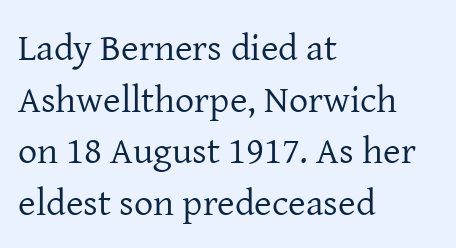
The image shows 38 px regular-weight serif type, upright; set left-aligned, normal line spacing (1.36x), normal letter spacing, not underlined; low stroke contrast and a medium x-height.
